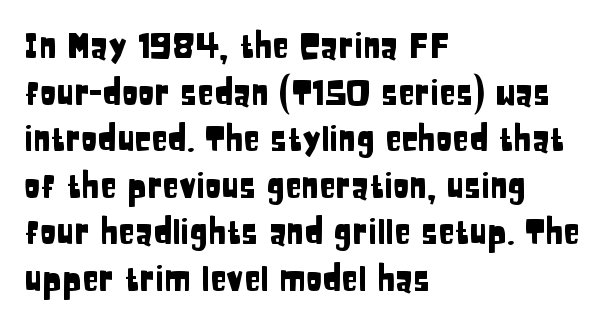
Horizontal alignment here is leftward, the default for most running prose. Students, observe: this is what conventionally led text looks like. Unmarked baselines from the first word to the last. The glyphs in this specimen are sans serif. The typography opts for an upright posture over an oblique one.
